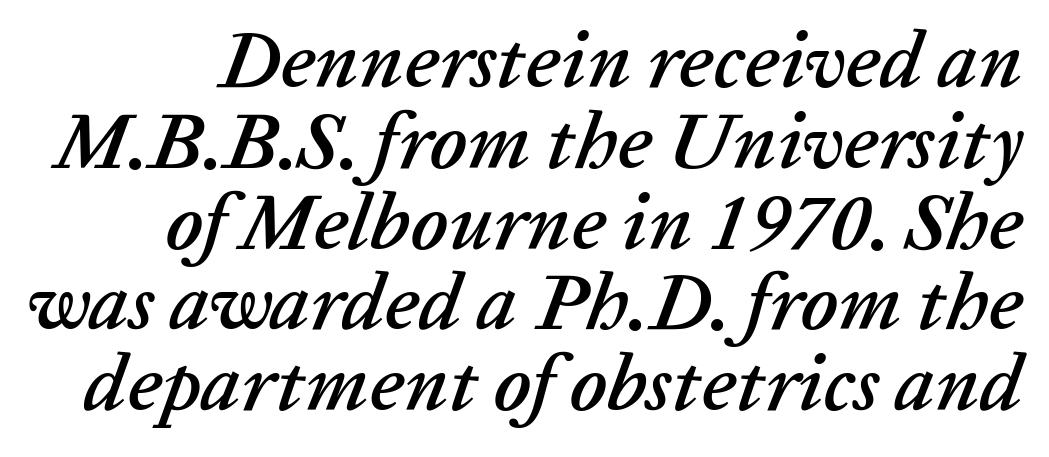
The image shows 80 px text type, italic (leaning right); set tight line spacing (1.01x), normal letter spacing, not underlined; low stroke contrast and a medium x-height.
